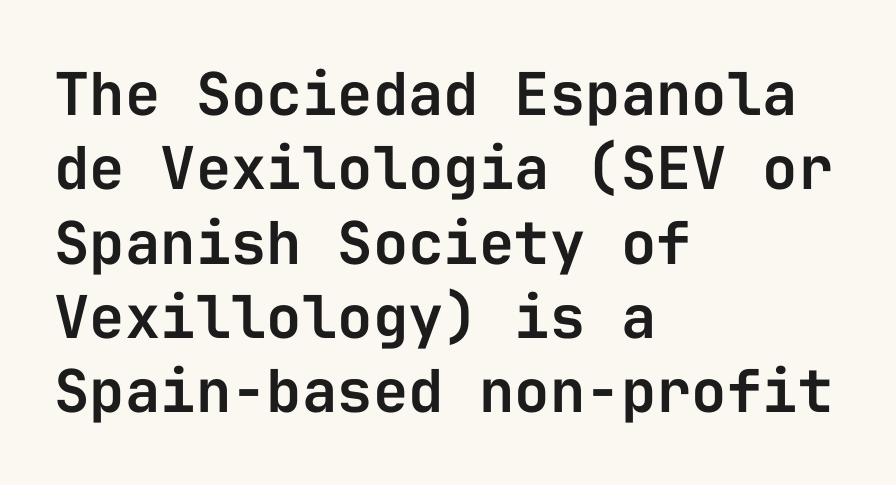
{"serif": "no", "italic": "no", "width": "normal", "stroke_contrast": "low", "x_height": "medium", "monospaced": "yes", "underline": "no", "align": "left", "line_spacing": "normal", "line_spacing_ratio": 1.26, "letter_spacing": "normal", "letter_spacing_em": 0.0, "glyph_px": 59}
